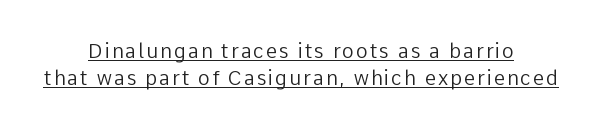
{"italic": "no", "bold": "no", "underline": "yes", "align": "center", "line_spacing": "normal", "line_spacing_ratio": 1.35, "glyph_px": 20}
